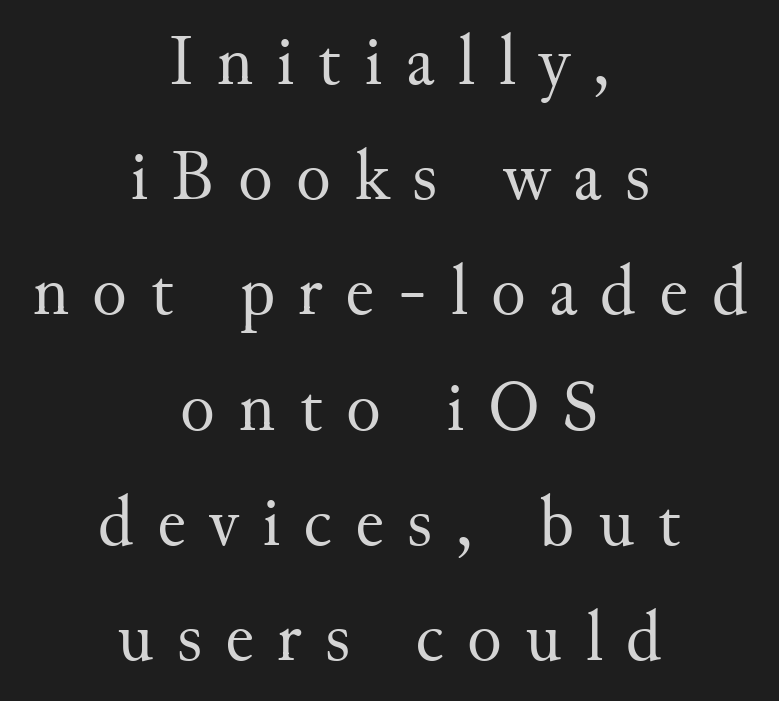
Unlike italic type, these characters show no tilt at all. Each row of text sits above clean, open space. You could not count columns in this text — the font is proportionally spaced. Notice how descenders clear the ascenders below comfortably — that's standard leading. The paragraph shown floats in the horizontal middle. Letterform terminals end in serifs throughout the passage.
